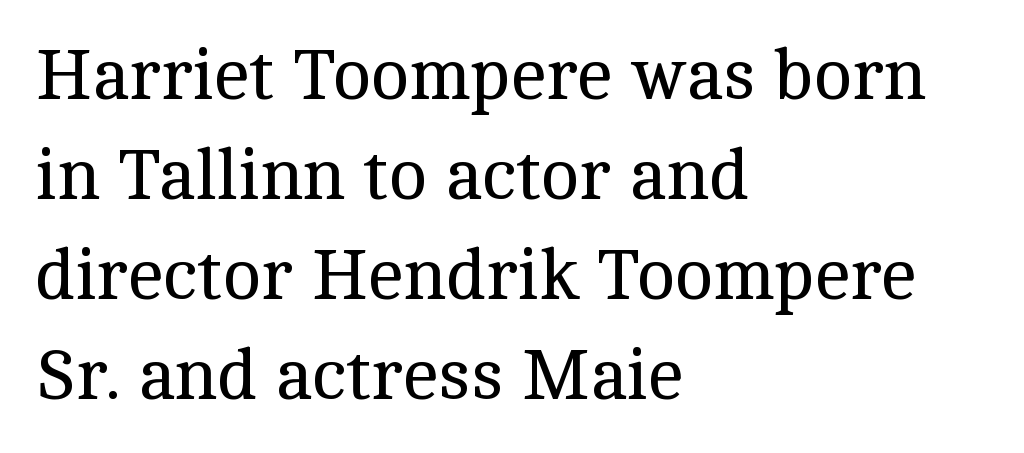
Q: Is the text bold? A: No.
Q: Is the text italic (slanted)? A: No, it is upright.
Q: Is the typeface a serif or a sans-serif typeface? A: Serif.
Q: Is the text underlined? A: No.
Q: How is the paragraph aligned? A: Left-aligned.
Q: Is the spacing between letters normal or unusually wide? A: Normal.
Q: Is the spacing between lines tight, normal or loose? A: Normal.
Q: Width (condensed, normal, or wide)? A: Normal.
Q: x-height? A: Medium.
Q: Monospaced? A: No.
